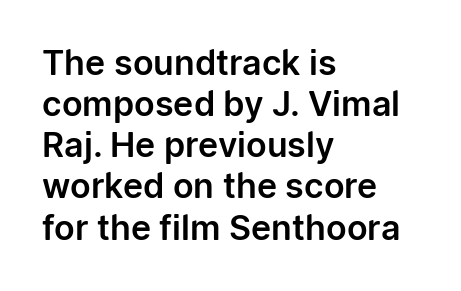
Q: Is the text italic (slanted)? A: No, it is upright.
Q: Is the typeface a serif or a sans-serif typeface? A: Sans-serif.
Q: Is the text underlined? A: No.
Q: How is the paragraph aligned? A: Left-aligned.
Q: Is the spacing between letters normal or unusually wide? A: Normal.
Q: Width (condensed, normal, or wide)? A: Normal.
Q: Stroke contrast? A: Low.
Q: x-height? A: Medium.
Q: Monospaced? A: No.
